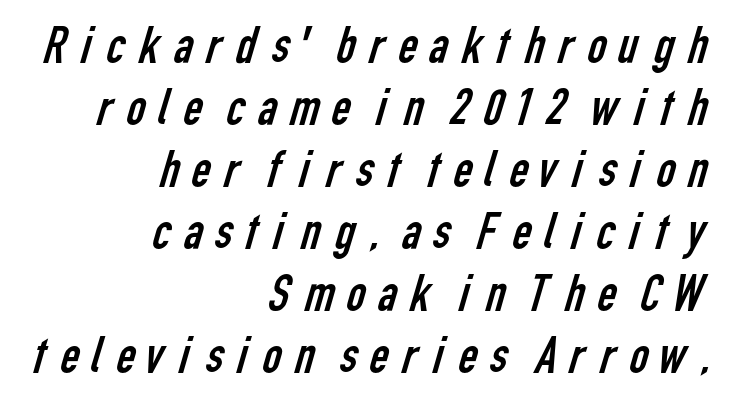
Q: Is the text bold? A: No.
Q: Is the typeface a serif or a sans-serif typeface? A: Sans-serif.
Q: Is the text underlined? A: No.
Q: How is the paragraph aligned? A: Right-aligned.
Q: Width (condensed, normal, or wide)? A: Condensed.
Q: Stroke contrast? A: Low.
Q: x-height? A: Medium.
Q: Monospaced? A: No.
